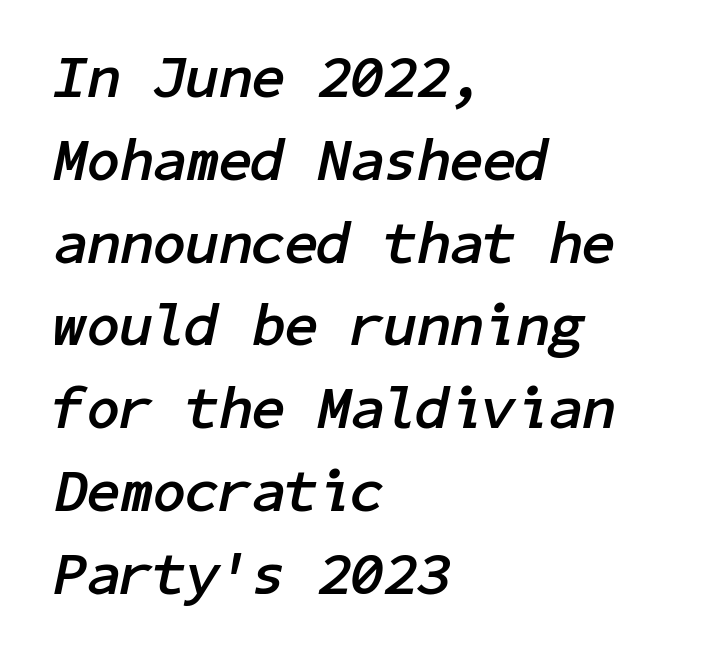
The image shows 60 px semibold type, italic (leaning right); set left-aligned, normal line spacing (1.38x), normal letter spacing, not underlined; low stroke contrast and a medium x-height.
